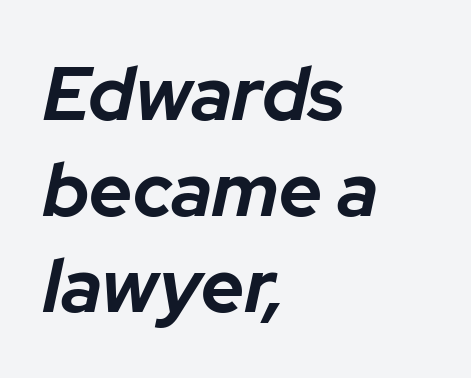
{"italic": "yes", "lean": "right", "slant_degrees": 12, "bold": "yes", "weight": "bold", "width": "normal", "stroke_contrast": "low", "x_height": "medium", "monospaced": "no", "underline": "no", "align": "left", "line_spacing": "normal", "line_spacing_ratio": 1.28, "letter_spacing": "normal", "letter_spacing_em": 0.0, "glyph_px": 75}
